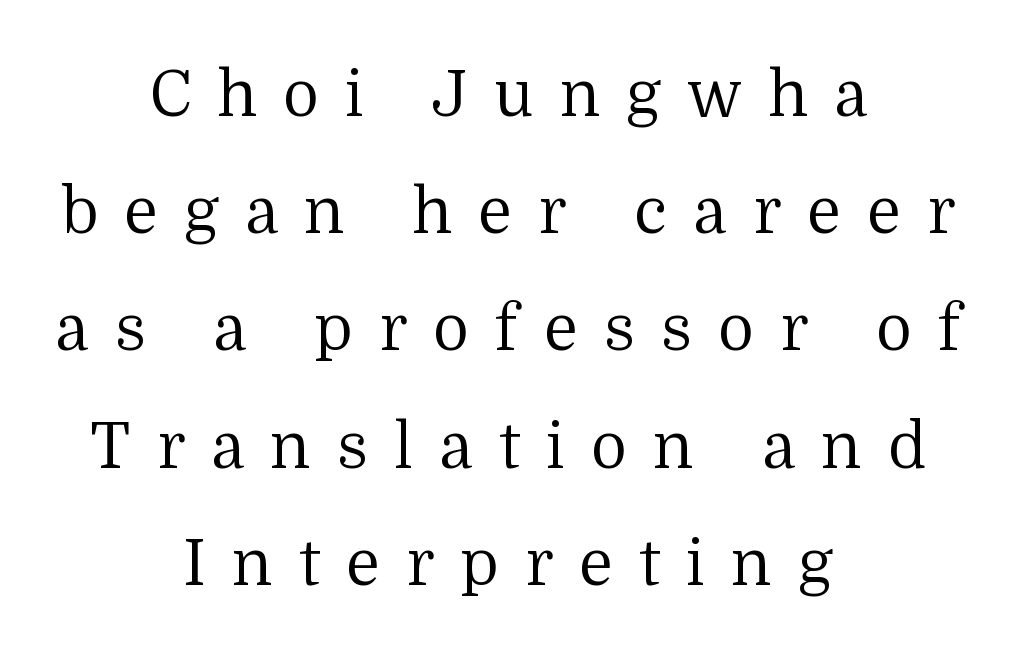
Q: Is the text bold? A: No.
Q: Is the text italic (slanted)? A: No, it is upright.
Q: Is the typeface a serif or a sans-serif typeface? A: Serif.
Q: Is the text underlined? A: No.
Q: How is the paragraph aligned? A: Centered.
Q: Is the spacing between letters normal or unusually wide? A: Unusually wide.
Q: Width (condensed, normal, or wide)? A: Normal.
Q: Stroke contrast? A: Medium.
Q: x-height? A: Medium.
Q: Monospaced? A: No.
